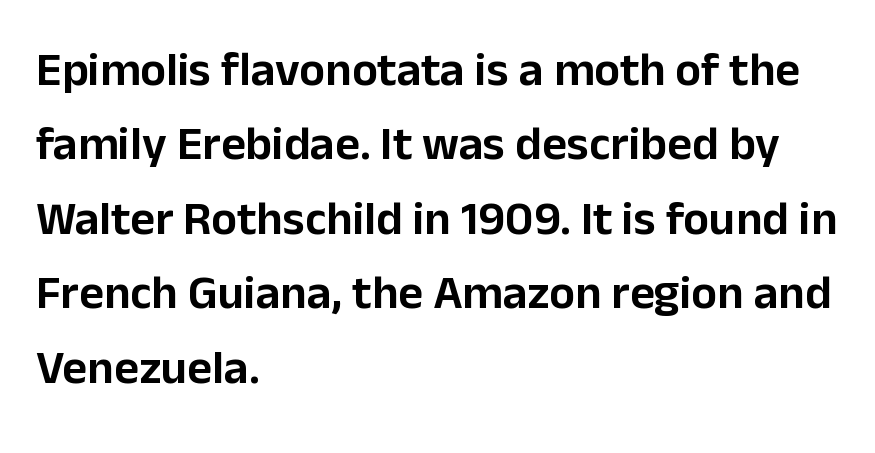
Q: Is the text italic (slanted)? A: No, it is upright.
Q: Is the typeface a serif or a sans-serif typeface? A: Sans-serif.
Q: Is the text underlined? A: No.
Q: How is the paragraph aligned? A: Left-aligned.
Q: Is the spacing between letters normal or unusually wide? A: Normal.
Q: Is the spacing between lines tight, normal or loose? A: Normal.
Q: Width (condensed, normal, or wide)? A: Normal.
Q: Stroke contrast? A: Low.
Q: x-height? A: Medium.
Q: Monospaced? A: No.
